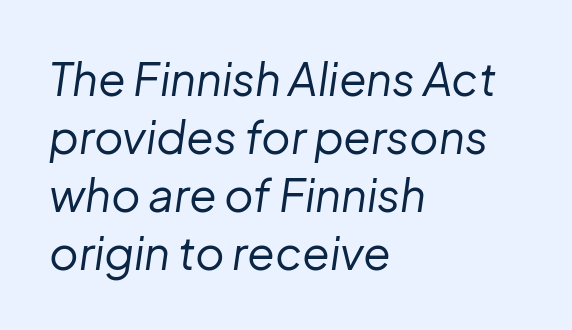
Q: Is the text bold? A: No.
Q: Is the text italic (slanted)? A: Yes, it leans right by about 8 degrees.
Q: Is the text underlined? A: No.
Q: How is the paragraph aligned? A: Left-aligned.
Q: Is the spacing between letters normal or unusually wide? A: Normal.
Q: Is the spacing between lines tight, normal or loose? A: Normal.
Q: Width (condensed, normal, or wide)? A: Normal.
Q: Stroke contrast? A: Low.
Q: x-height? A: Medium.
Q: Monospaced? A: No.
